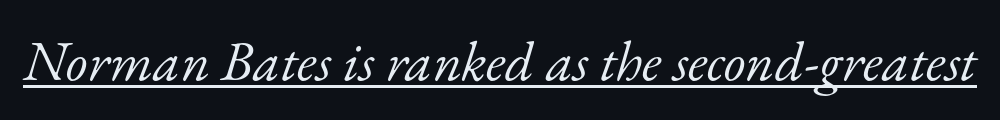
The image shows 56 px light serif type, italic (leaning right); set normal letter spacing, underlined; low stroke contrast and a small x-height.
